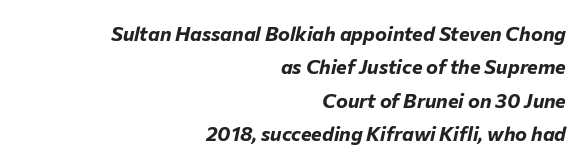
Q: Is the text bold? A: Yes.
Q: Is the text italic (slanted)? A: Yes, it leans right by about 12 degrees.
Q: Is the text underlined? A: No.
Q: How is the paragraph aligned? A: Right-aligned.
Q: Is the spacing between letters normal or unusually wide? A: Normal.
Q: Is the spacing between lines tight, normal or loose? A: Normal.
